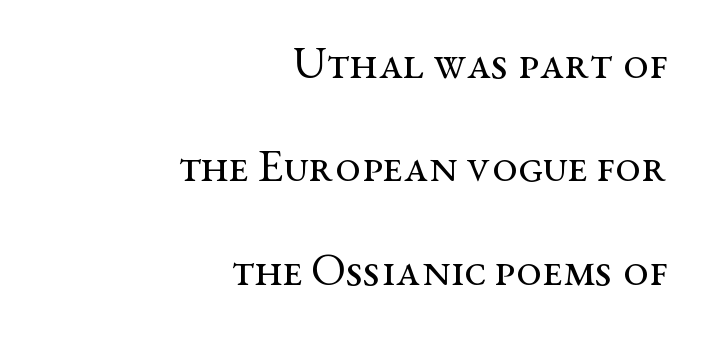
The image shows 46 px regular-weight, wide serif type, upright; set right-aligned, loose line spacing (2.25x), normal letter spacing, not underlined; medium stroke contrast and a medium x-height.
